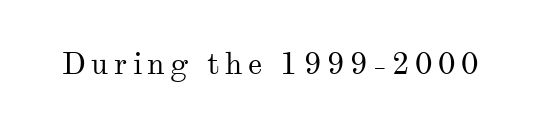
{"serif": "yes", "italic": "no", "bold": "no", "weight": "regular", "width": "normal", "stroke_contrast": "medium", "x_height": "small", "monospaced": "no", "underline": "no", "glyph_px": 31}
